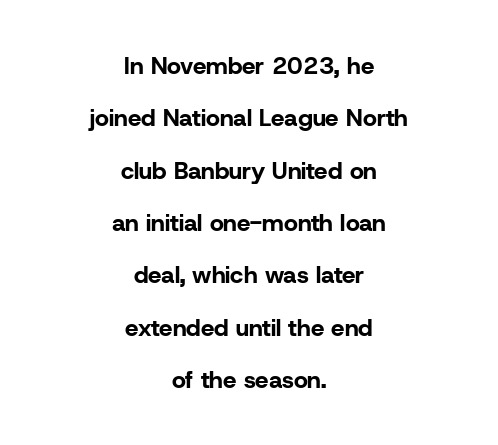
Q: Is the text bold? A: Yes.
Q: Is the text italic (slanted)? A: No, it is upright.
Q: Is the text underlined? A: No.
Q: How is the paragraph aligned? A: Centered.
Q: Is the spacing between letters normal or unusually wide? A: Normal.
Q: Is the spacing between lines tight, normal or loose? A: Loose.
